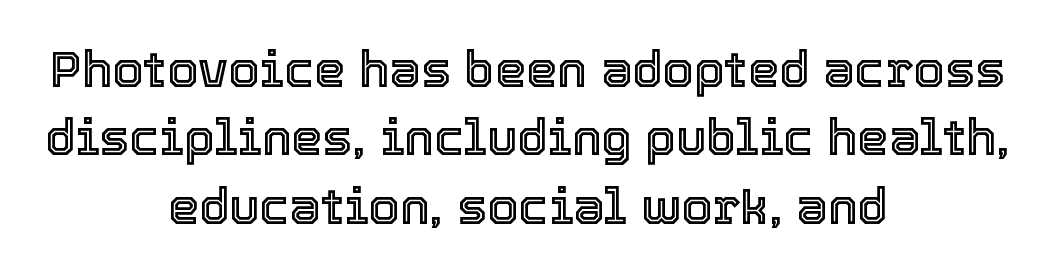
The type is set solid horizontally, with unmodified tracking. Tall strokes in this sample are plumb rather than angled. The face used here is proportionally spaced, like ordinary book or web type. Leading: standard.
